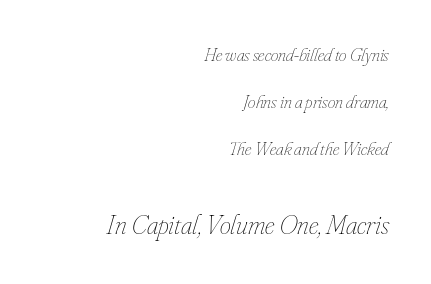
A typesetter would mark this as italic. These lines are set flush right with a ragged left edge. The passage shown has conventional tracking throughout. These lines stand farther apart than default settings would place them. The weight tops out at a normal text grade. The space directly below the letters is spotless.
